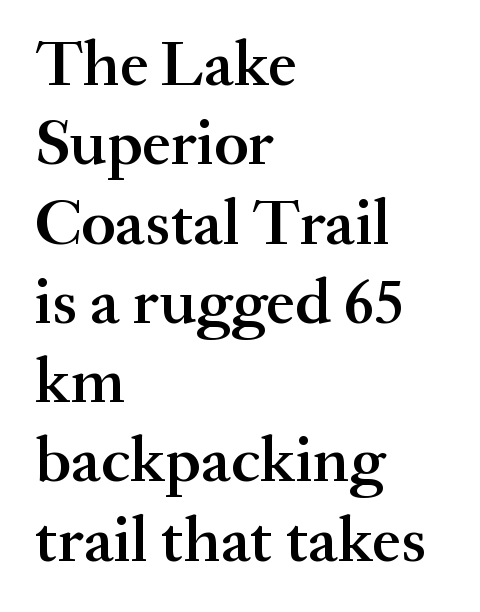
The image shows 65 px semibold serif type, upright; set left-aligned, line spacing 1.22x, normal letter spacing, not underlined; medium stroke contrast and a small x-height.
